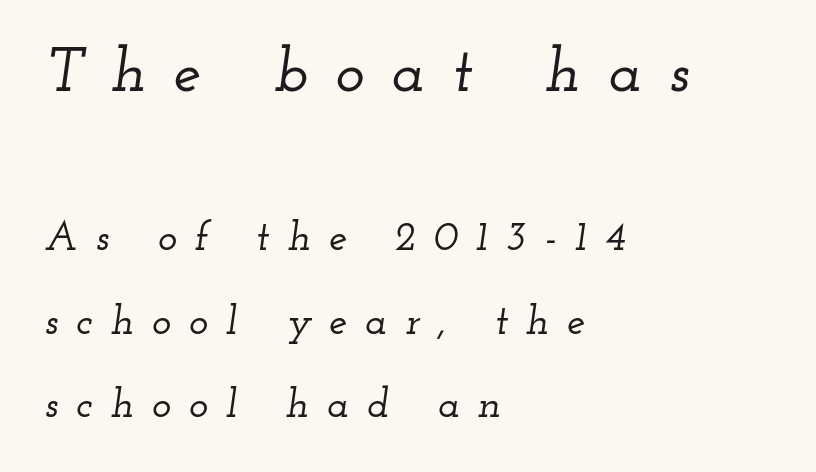
The image shows 62 px wide serif type, italic (leaning right); set left-aligned, loose line spacing (2.03x), unusually wide letter spacing (+0.44 em), not underlined; the first (top) block is 1.51x larger; low stroke contrast and a small x-height.
